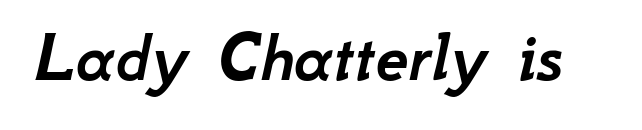
Q: Is the text italic (slanted)? A: Yes, it leans right by about 12 degrees.
Q: Is the text underlined? A: No.
Q: Is the spacing between letters normal or unusually wide? A: Normal.
Q: Width (condensed, normal, or wide)? A: Normal.
Q: Stroke contrast? A: Low.
Q: x-height? A: Small.
Q: Monospaced? A: No.
